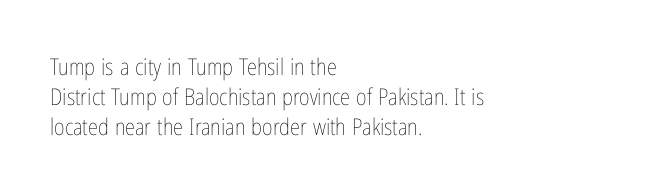
The image shows 23 px text type, upright; set left-aligned, normal line spacing (1.31x), normal letter spacing, not underlined.
